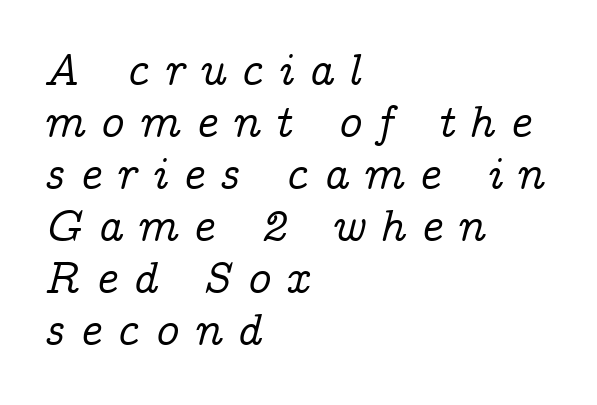
{"serif": "yes", "italic": "yes", "lean": "right", "slant_degrees": 14, "width": "normal", "stroke_contrast": "low", "x_height": "medium", "monospaced": "no", "underline": "no", "align": "left", "line_spacing": "tight", "line_spacing_ratio": 1.13, "letter_spacing": "wide", "letter_spacing_em": 0.32, "glyph_px": 46}
